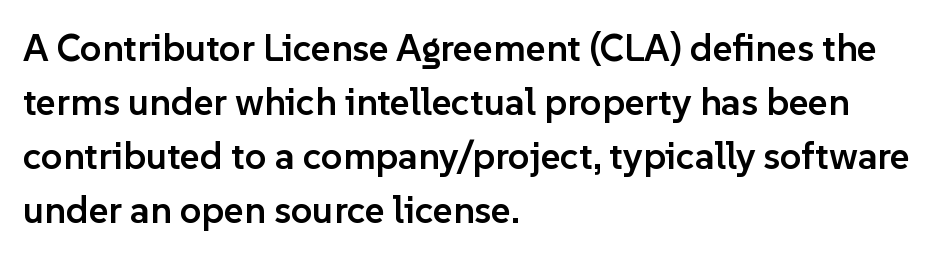
Just letters on the line, the space beneath them empty. These lines carry some extra weight — a demibold, not a full bold. Here the designer chose a conventional face with non-uniform glyph widths. Regular leading. Unlike italic type, these characters show no tilt at all. Serifs: no, the terminals of the letterforms are clean.
